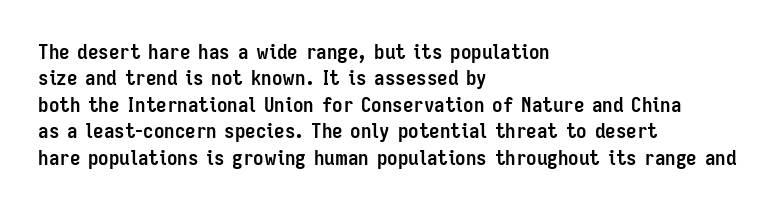
{"italic": "no", "bold": "yes", "underline": "no", "align": "left", "line_spacing": "normal", "line_spacing_ratio": 1.26, "letter_spacing": "normal", "letter_spacing_em": 0.0, "glyph_px": 21}
